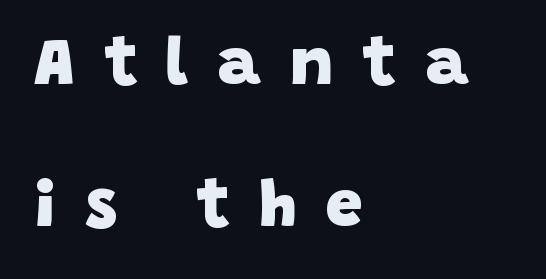
The letters advance in unequal steps, a hallmark of proportional type. The strokes are fattened all the way to bold. Alignment: flush left. Letters rest on an invisible, unmarked baseline.
